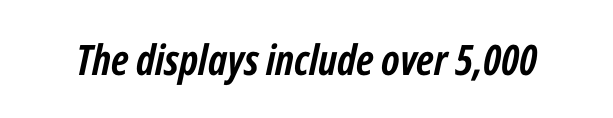
{"italic": "yes", "lean": "right", "slant_degrees": 12, "bold": "yes", "weight": "semibold", "width": "condensed", "stroke_contrast": "low", "x_height": "medium", "monospaced": "no", "underline": "no", "letter_spacing": "normal", "letter_spacing_em": 0.0, "glyph_px": 42}
